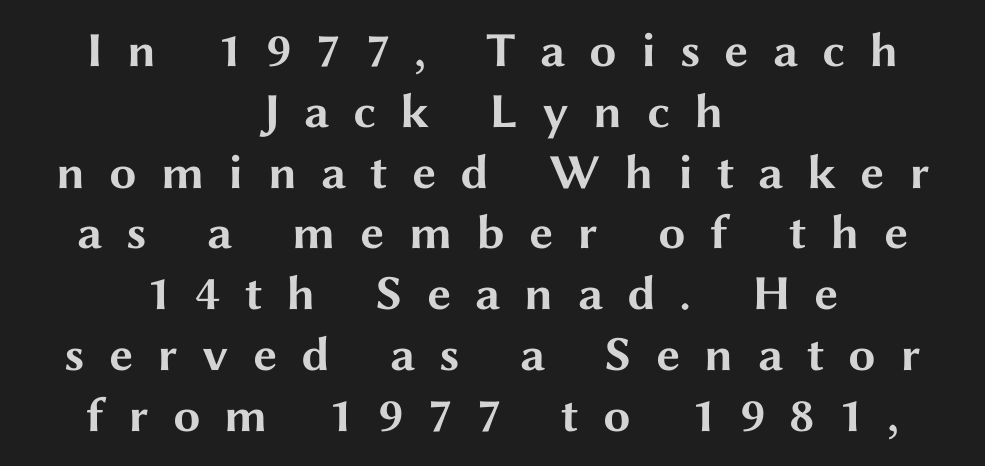
{"serif": "no", "italic": "no", "bold": "yes", "weight": "bold", "width": "wide", "stroke_contrast": "medium", "x_height": "medium", "monospaced": "no", "underline": "no", "align": "center", "line_spacing_ratio": 1.24, "letter_spacing": "wide", "letter_spacing_em": 0.49, "glyph_px": 49}
